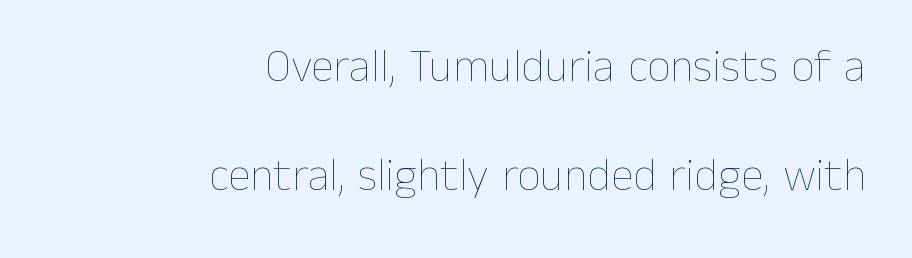
The image shows 46 px thin type, upright; set right-aligned, loose line spacing (2.38x), normal letter spacing, not underlined; low stroke contrast and a medium x-height.
